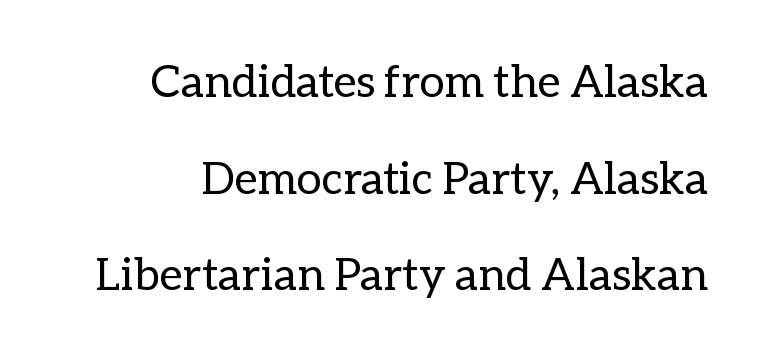
Characters follow at the spacing the type designer built in. Students, observe: this is what heavily led, spacious text looks like. The face used here is proportionally spaced, like ordinary book or web type. One-word summary of the alignment: right. Heaviness? Minimal to ordinary, like unemphasized prose.
